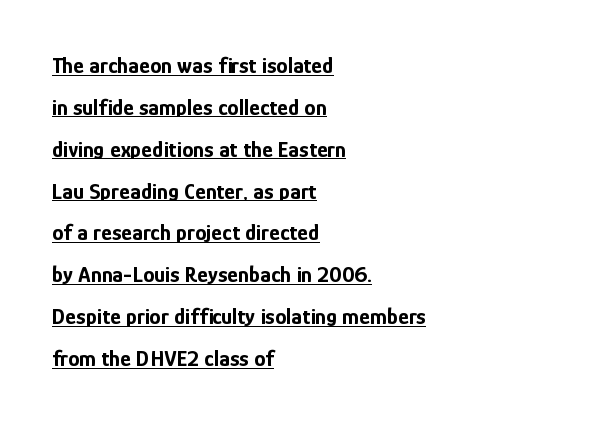
The sample's only ornament is a line tracing under the words. Notice how the passage keeps a crisp vertical edge on the left only. Posture: vertical. The characters look thick and weighty, a clear bold.
